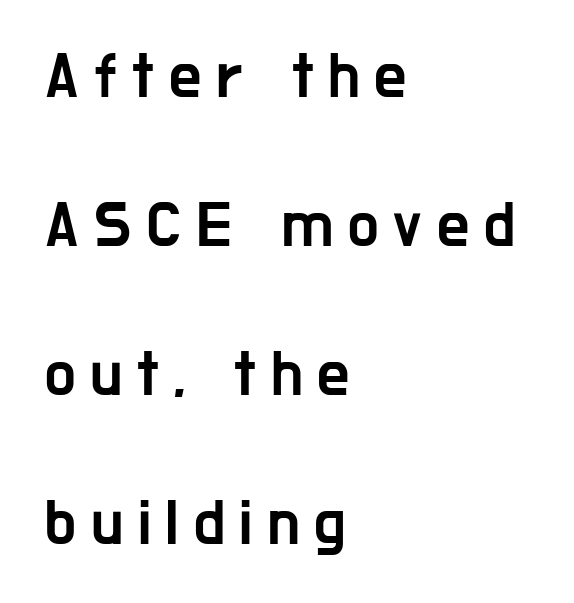
Q: Is the text italic (slanted)? A: No, it is upright.
Q: Is the typeface a serif or a sans-serif typeface? A: Sans-serif.
Q: Is the text underlined? A: No.
Q: How is the paragraph aligned? A: Left-aligned.
Q: Is the spacing between letters normal or unusually wide? A: Unusually wide.
Q: Is the spacing between lines tight, normal or loose? A: Loose.
Q: Width (condensed, normal, or wide)? A: Condensed.
Q: Stroke contrast? A: Low.
Q: x-height? A: Medium.
Q: Monospaced? A: No.
